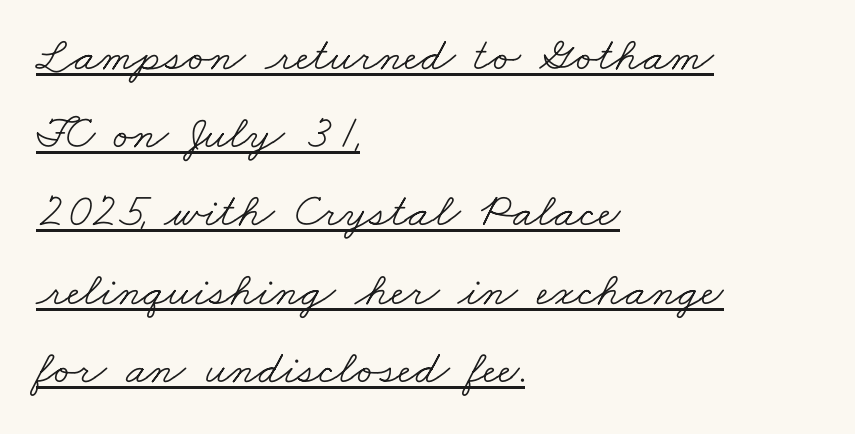
{"serif": "yes", "bold": "no", "weight": "light", "width": "wide", "stroke_contrast": "low", "x_height": "small", "monospaced": "no", "underline": "yes", "align": "left", "line_spacing": "normal", "line_spacing_ratio": 1.63, "letter_spacing": "normal", "letter_spacing_em": 0.0, "glyph_px": 48}
